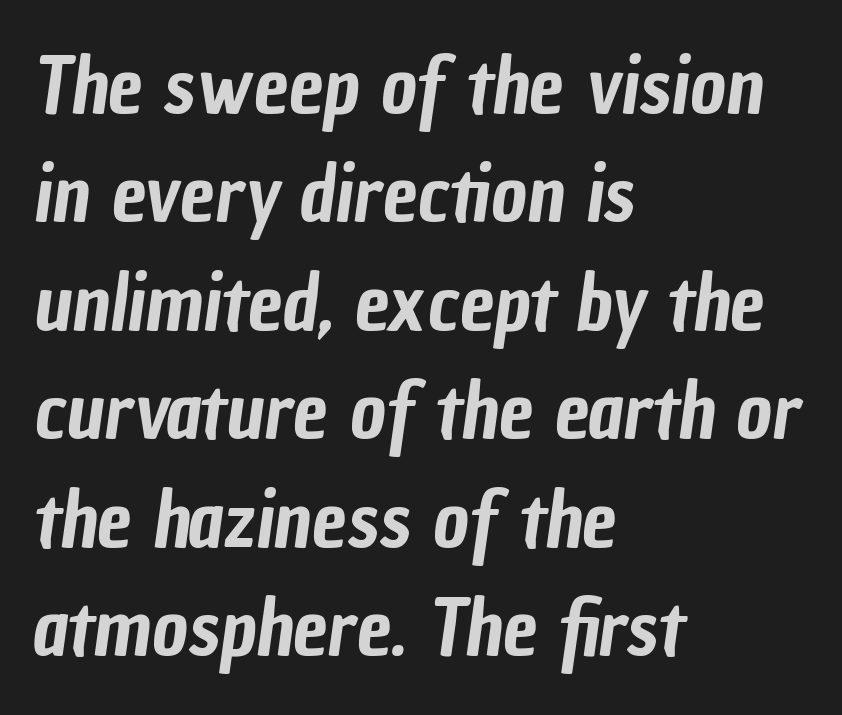
Q: Is the typeface a serif or a sans-serif typeface? A: Sans-serif.
Q: Is the text underlined? A: No.
Q: How is the paragraph aligned? A: Left-aligned.
Q: Is the spacing between letters normal or unusually wide? A: Normal.
Q: Is the spacing between lines tight, normal or loose? A: Normal.
Q: Width (condensed, normal, or wide)? A: Condensed.
Q: Stroke contrast? A: Low.
Q: x-height? A: Medium.
Q: Monospaced? A: No.
